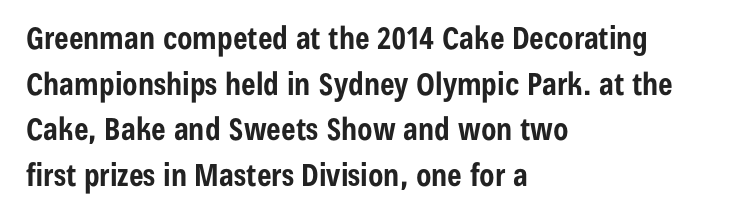
{"serif": "no", "italic": "no", "bold": "yes", "weight": "bold", "width": "condensed", "stroke_contrast": "low", "x_height": "medium", "monospaced": "no", "underline": "no", "align": "left", "line_spacing": "normal", "line_spacing_ratio": 1.47, "letter_spacing": "normal", "letter_spacing_em": 0.0, "glyph_px": 31}
